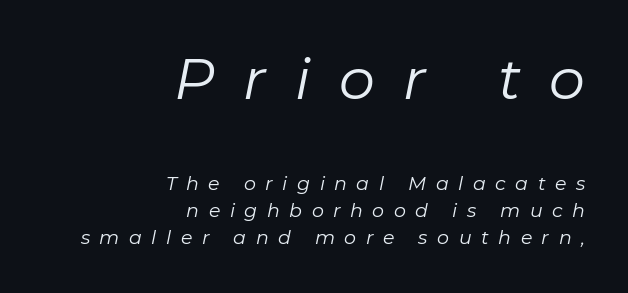
Stems and bowls with no extra thickness — not bold. The letters advance in unequal steps, a hallmark of proportional type. Slanted lettering throughout. Honestly, the letter spacing is so wide it's the main thing you notice. The first block has been scaled up relative to the second. Any mark beneath the type? The region is blank.
